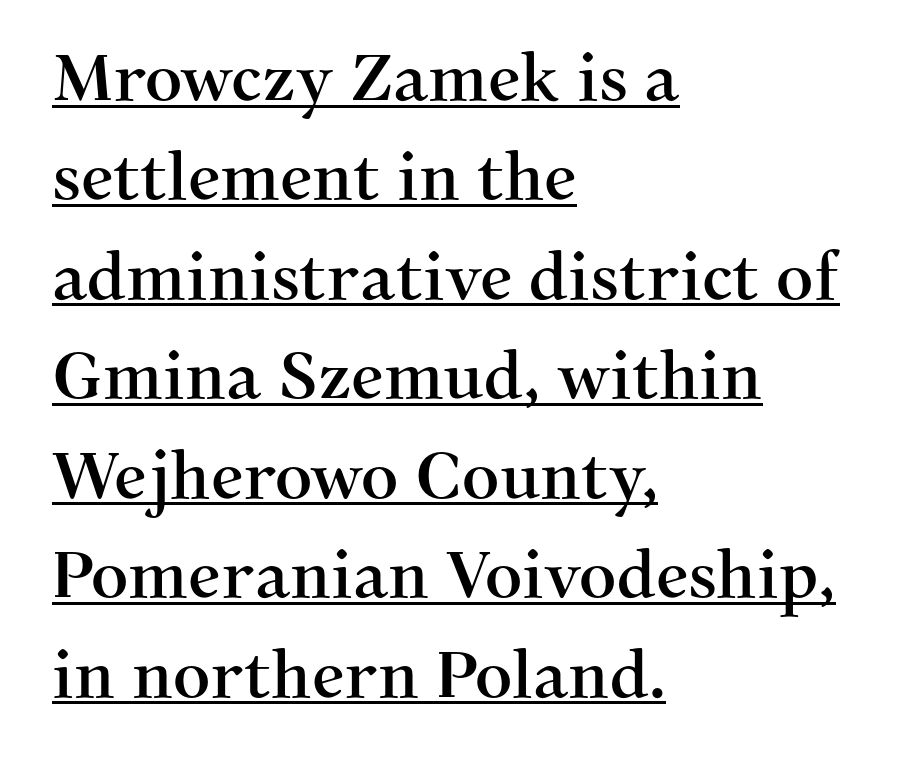
{"serif": "yes", "italic": "no", "width": "normal", "stroke_contrast": "medium", "x_height": "medium", "monospaced": "no", "underline": "yes", "align": "left", "line_spacing": "normal", "line_spacing_ratio": 1.53, "letter_spacing": "normal", "letter_spacing_em": 0.0, "glyph_px": 65}
